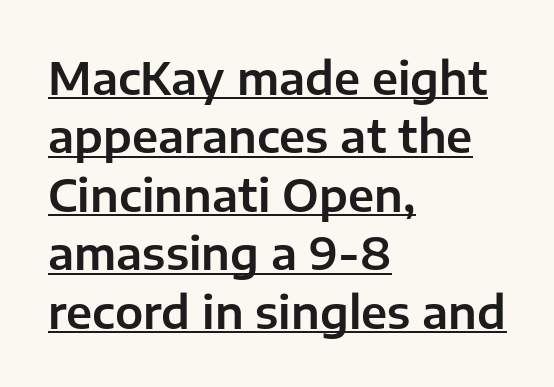
The image shows 45 px sans-serif type, upright; set left-aligned, normal line spacing (1.3x), normal letter spacing, underlined; low stroke contrast and a medium x-height.
